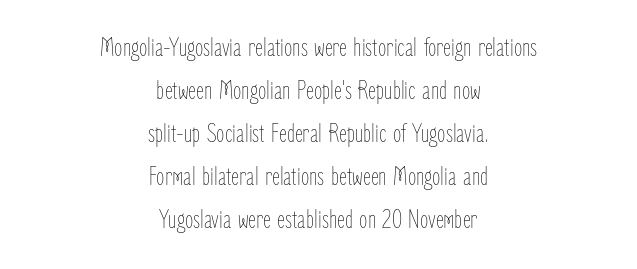
Q: Is the text bold? A: No.
Q: Is the text italic (slanted)? A: No, it is upright.
Q: Is the text underlined? A: No.
Q: How is the paragraph aligned? A: Centered.
Q: Is the spacing between letters normal or unusually wide? A: Normal.
Q: Is the spacing between lines tight, normal or loose? A: Normal.
